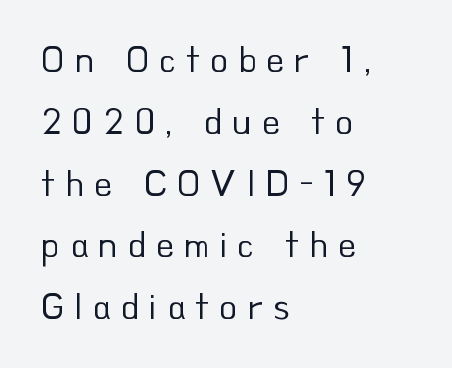
{"serif": "no", "italic": "no", "bold": "no", "weight": "regular", "width": "normal", "stroke_contrast": "low", "x_height": "small", "monospaced": "no", "underline": "no", "align": "left", "line_spacing": "normal", "line_spacing_ratio": 1.67, "letter_spacing": "wide", "letter_spacing_em": 0.27, "glyph_px": 37}
